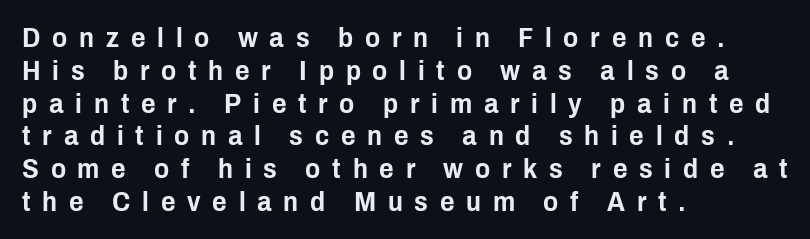
The image shows 28 px condensed sans-serif type, upright; set left-aligned, line spacing 1.17x, unusually wide letter spacing (+0.42 em), not underlined; low stroke contrast and a medium x-height.
